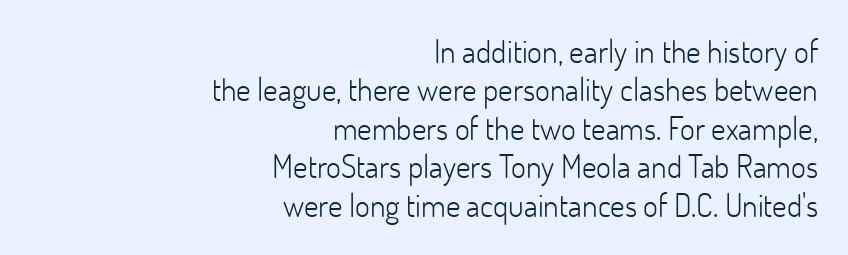
{"serif": "no", "italic": "no", "bold": "no", "weight": "light", "width": "normal", "stroke_contrast": "low", "x_height": "small", "monospaced": "no", "underline": "no", "align": "right", "line_spacing_ratio": 1.2, "letter_spacing": "normal", "letter_spacing_em": 0.0, "glyph_px": 32}
